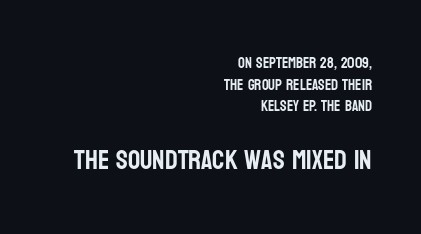
Q: Is the text italic (slanted)? A: No, it is upright.
Q: Is the text underlined? A: No.
Q: How is the paragraph aligned? A: Right-aligned.
Q: Is the spacing between letters normal or unusually wide? A: Normal.
Q: Is the spacing between lines tight, normal or loose? A: Normal.
Q: Which block of text is set in a larger size, the first (top) or the second (bottom)? A: The second (bottom) one.
